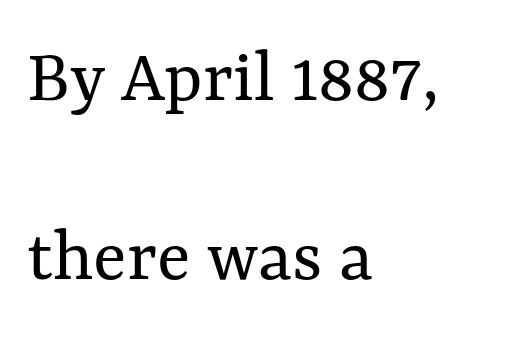
The image shows 78 px regular-weight type, upright; set left-aligned, loose line spacing (2.29x), normal letter spacing, not underlined; medium stroke contrast and a medium x-height.
